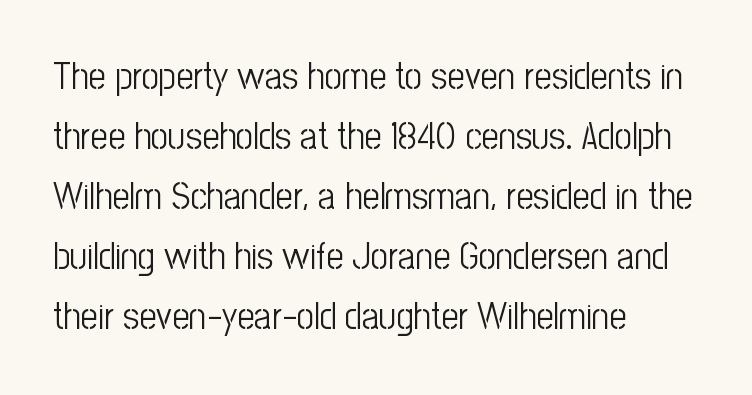
{"serif": "no", "italic": "no", "bold": "no", "weight": "light", "width": "condensed", "stroke_contrast": "low", "x_height": "medium", "monospaced": "no", "underline": "no", "align": "left", "line_spacing": "normal", "line_spacing_ratio": 1.58, "letter_spacing": "normal", "letter_spacing_em": 0.0, "glyph_px": 38}
